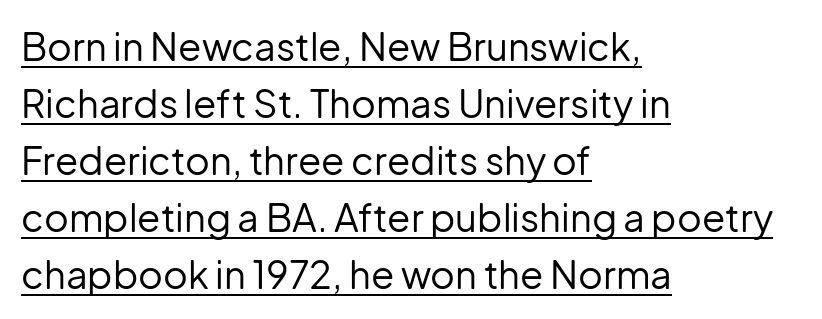
{"serif": "no", "italic": "no", "bold": "no", "weight": "regular", "width": "normal", "stroke_contrast": "low", "x_height": "medium", "monospaced": "no", "underline": "yes", "align": "left", "line_spacing": "normal", "line_spacing_ratio": 1.5, "letter_spacing": "normal", "letter_spacing_em": 0.0, "glyph_px": 38}
